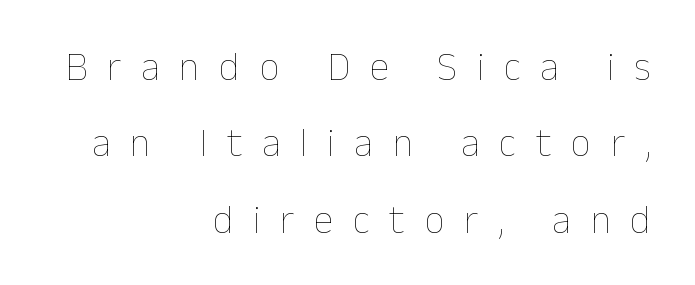
The letters are spread apart with noticeably loose tracking. Do the characters align in a grid? No, the font is proportional. The leading is generous, giving the passage an open texture. The typeface has the unassuming heft of standard copy or less. Does the copy run flush right? Yes — the right margin is perfectly even.
